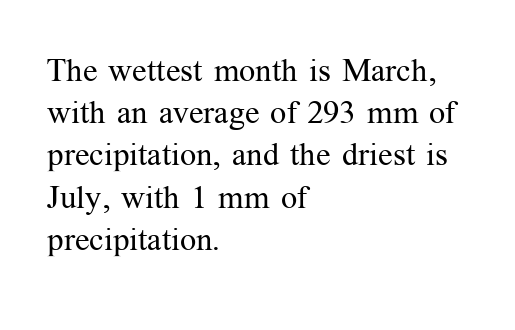
Q: Is the text bold? A: No.
Q: Is the text italic (slanted)? A: No, it is upright.
Q: Is the typeface a serif or a sans-serif typeface? A: Serif.
Q: Is the text underlined? A: No.
Q: How is the paragraph aligned? A: Left-aligned.
Q: Is the spacing between letters normal or unusually wide? A: Normal.
Q: Is the spacing between lines tight, normal or loose? A: Normal.
Q: Width (condensed, normal, or wide)? A: Normal.
Q: Stroke contrast? A: Medium.
Q: x-height? A: Medium.
Q: Monospaced? A: No.
